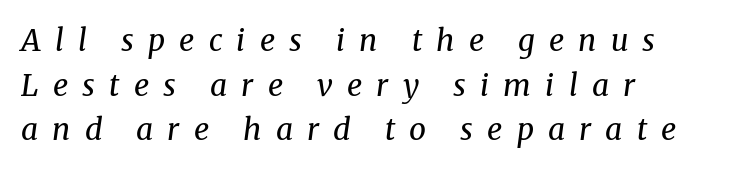
Q: Is the text bold? A: No.
Q: Is the text italic (slanted)? A: Yes, it leans right by about 8 degrees.
Q: Is the typeface a serif or a sans-serif typeface? A: Serif.
Q: Is the text underlined? A: No.
Q: How is the paragraph aligned? A: Left-aligned.
Q: Is the spacing between letters normal or unusually wide? A: Unusually wide.
Q: Is the spacing between lines tight, normal or loose? A: Normal.
Q: Width (condensed, normal, or wide)? A: Normal.
Q: Stroke contrast? A: Medium.
Q: x-height? A: Medium.
Q: Monospaced? A: No.
